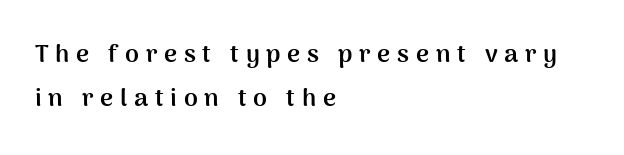
The foot of each line stays bare and open. The tracking jumps out immediately: characters are airy and widely separated. Horizontal alignment here is leftward, the default for most running prose. Style check: upright.
